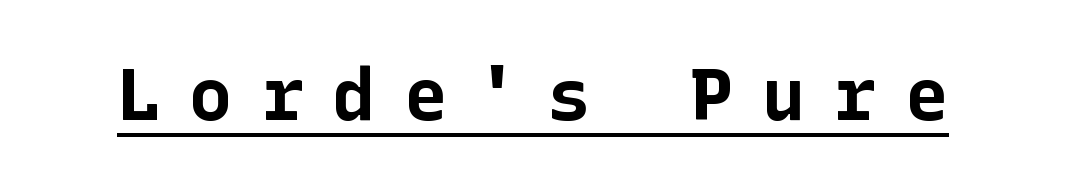
The image shows 73 px bold sans-serif type, upright; set unusually wide letter spacing (+0.38 em), underlined; low stroke contrast and a medium x-height.
